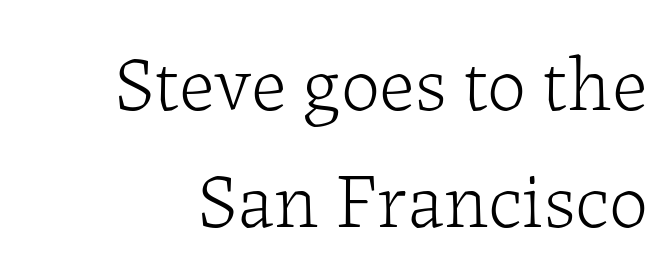
{"serif": "yes", "italic": "no", "bold": "no", "weight": "light", "width": "normal", "stroke_contrast": "low", "x_height": "medium", "monospaced": "no", "underline": "no", "align": "right", "line_spacing": "normal", "line_spacing_ratio": 1.5, "letter_spacing": "normal", "letter_spacing_em": 0.0, "glyph_px": 78}
